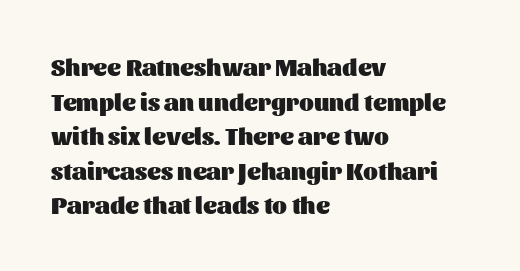
Q: Is the text bold? A: Yes.
Q: Is the text italic (slanted)? A: No, it is upright.
Q: Is the text underlined? A: No.
Q: How is the paragraph aligned? A: Left-aligned.
Q: Is the spacing between letters normal or unusually wide? A: Normal.
Q: Is the spacing between lines tight, normal or loose? A: Normal.
